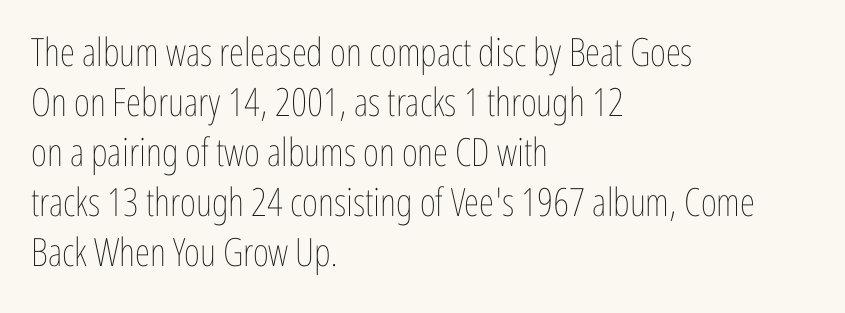
{"italic": "no", "bold": "no", "weight": "thin", "width": "condensed", "stroke_contrast": "low", "x_height": "medium", "monospaced": "no", "underline": "no", "align": "left", "line_spacing": "normal", "line_spacing_ratio": 1.28, "letter_spacing": "normal", "letter_spacing_em": 0.0, "glyph_px": 39}
